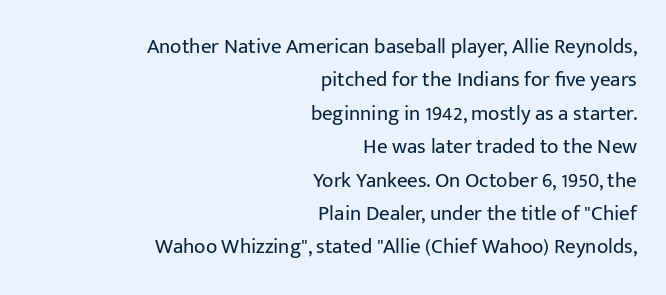
The image shows 21 px text type, upright; set right-aligned, normal line spacing (1.59x), normal letter spacing, not underlined.
